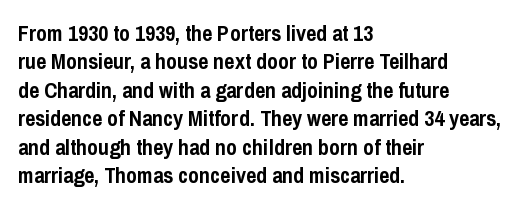
The image shows 22 px bold type, upright; set left-aligned, normal line spacing (1.29x), normal letter spacing, not underlined.
